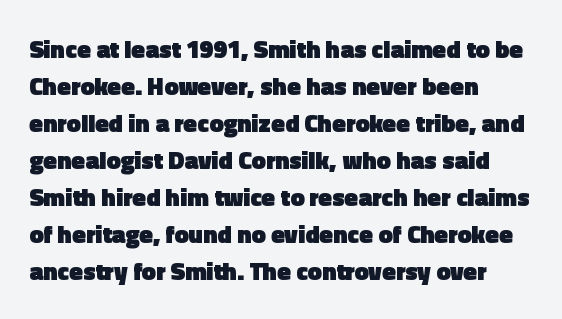
Q: Is the text bold? A: Yes.
Q: Is the text italic (slanted)? A: No, it is upright.
Q: Is the text underlined? A: No.
Q: How is the paragraph aligned? A: Left-aligned.
Q: Is the spacing between letters normal or unusually wide? A: Normal.
Q: Is the spacing between lines tight, normal or loose? A: Normal.
